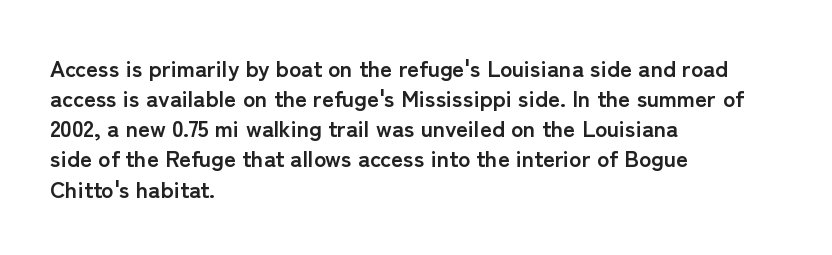
Does extra space separate the letters? No, they use regular spacing. The passage is arranged the way most books set body copy — flush left. Successive baselines arrive at the customary interval. Posture: upright roman. Is the type bold? Yes — the strokes are clearly thick and heavy.
